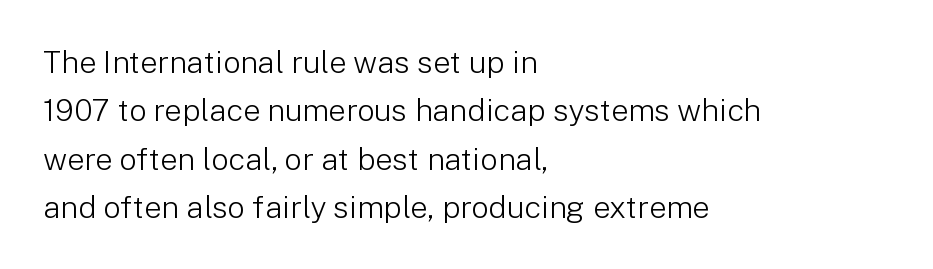
The image shows 31 px light sans-serif type, upright; set left-aligned, normal line spacing (1.56x), normal letter spacing, not underlined; low stroke contrast and a medium x-height.
